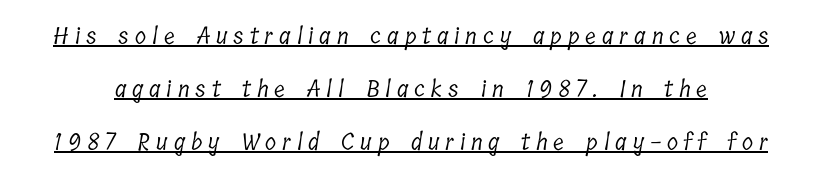
Each word looks stretched out because of the extra space between its letters. Weight: in the light-to-regular range. Caption: lettering with a line underneath. The block of text is sparse from top to bottom, with ample space between rows.
